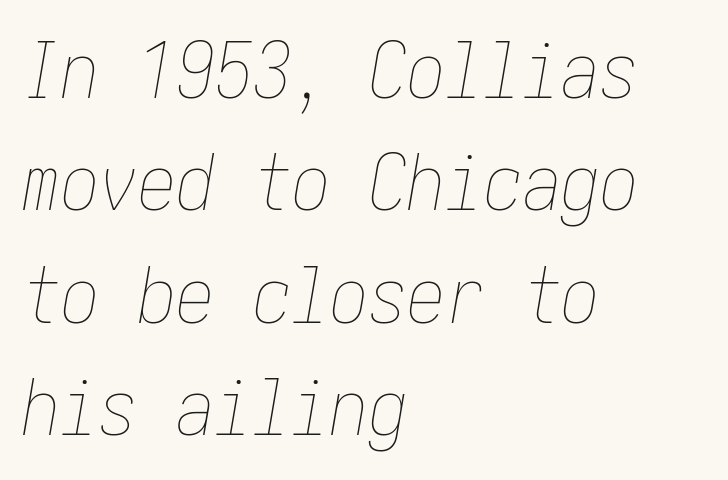
{"italic": "yes", "lean": "right", "slant_degrees": 10, "bold": "no", "weight": "thin", "width": "condensed", "stroke_contrast": "low", "x_height": "medium", "underline": "no", "align": "left", "line_spacing": "normal", "line_spacing_ratio": 1.46, "letter_spacing": "normal", "letter_spacing_em": 0.0, "glyph_px": 77}
